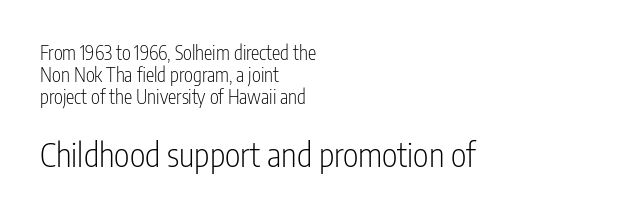
The image shows 33 px light, condensed sans-serif type, upright; set left-aligned, line spacing 1.16x, normal letter spacing, not underlined; the second (bottom) block is 1.74x larger; low stroke contrast and a medium x-height.
